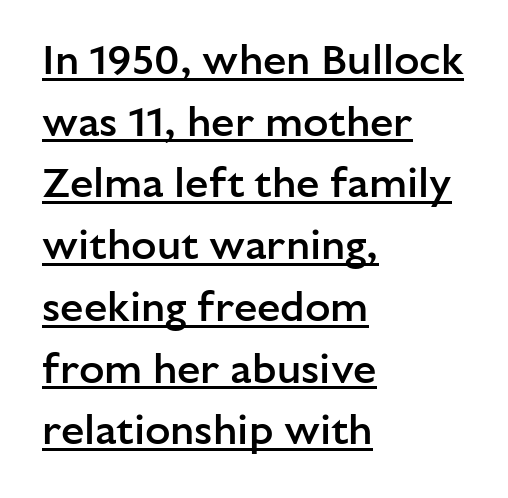
Q: Is the text bold? A: Semi-bold.
Q: Is the text italic (slanted)? A: No, it is upright.
Q: Is the typeface a serif or a sans-serif typeface? A: Sans-serif.
Q: Is the text underlined? A: Yes.
Q: How is the paragraph aligned? A: Left-aligned.
Q: Is the spacing between letters normal or unusually wide? A: Normal.
Q: Is the spacing between lines tight, normal or loose? A: Normal.
Q: Width (condensed, normal, or wide)? A: Normal.
Q: Stroke contrast? A: Low.
Q: x-height? A: Medium.
Q: Monospaced? A: No.
